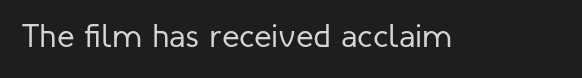
What stands out about the letter spacing? Nothing — it is the standard amount. Quick note: not italic, upright. Just letters on the line, the space beneath them empty. This is not heavy type; no bold has been used. Grotesque or geometric, the face here clearly has no serifs.
